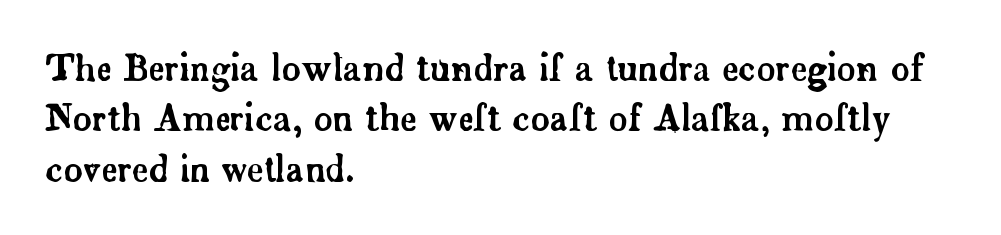
{"serif": "yes", "italic": "no", "width": "normal", "stroke_contrast": "low", "x_height": "small", "monospaced": "no", "underline": "no", "align": "left", "line_spacing": "normal", "line_spacing_ratio": 1.4, "letter_spacing": "normal", "letter_spacing_em": 0.0, "glyph_px": 36}
